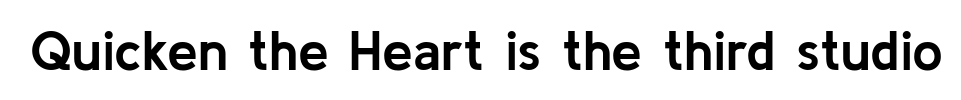
{"serif": "no", "italic": "no", "bold": "yes", "weight": "semibold", "width": "normal", "stroke_contrast": "low", "x_height": "medium", "monospaced": "no", "underline": "no", "letter_spacing": "normal", "letter_spacing_em": 0.0, "glyph_px": 55}
